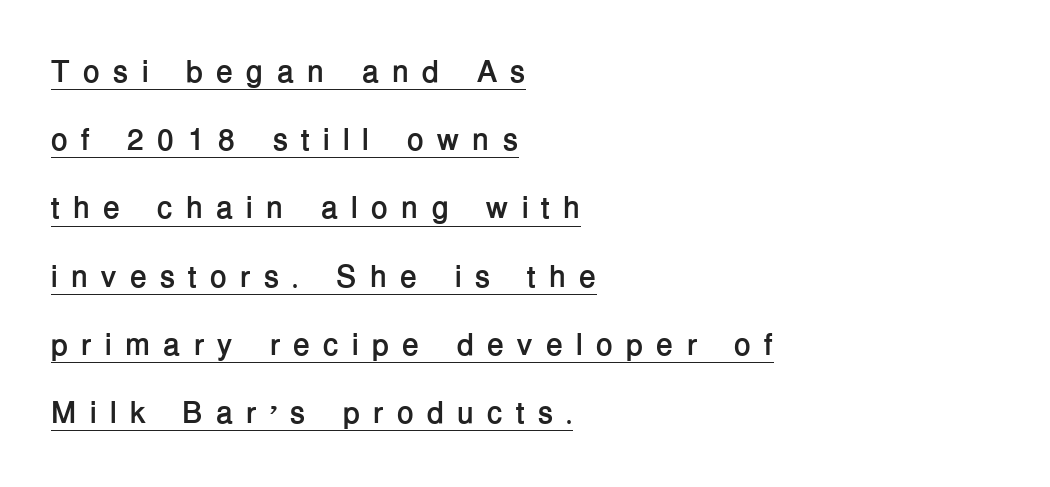
These lines carry a lot of weight — the face is fully bold. The lines are quadded left. Vertical strokes here are truly vertical. You can see a thin bar hugging the bottom of the glyphs.
